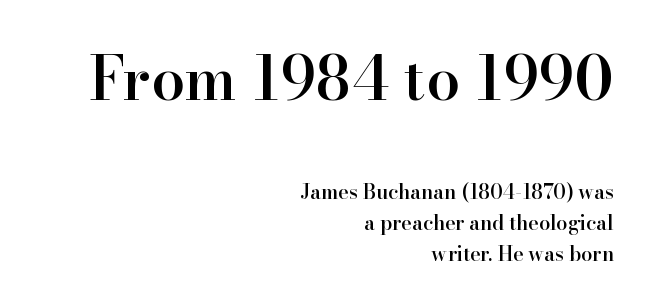
The face used here is proportionally spaced, like ordinary book or web type. A student would notice the top passage is typeset larger than what follows. A fair bit of extra ink — the face is semibold, not bold. Descenders hang freely into open space. Line endings align vertically; line beginnings do not.
